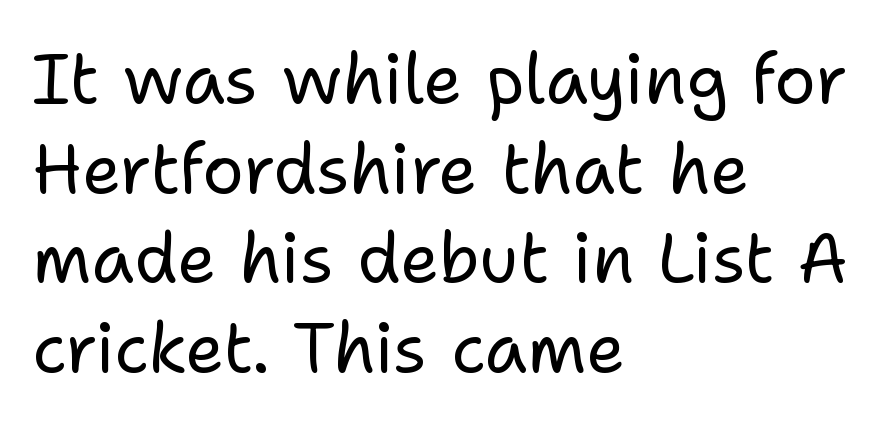
The weight tops out at a normal text grade. Spacing between characters is what you'd get straight out of the box. Each letter's strokes conclude bluntly, with no projecting serifs. The rendering uses a moderate line-height, typical for paragraphs. The lines in this sample share a left origin and differ only in where they stop. Looks like regular typesetting: each glyph gets only the width it needs.
